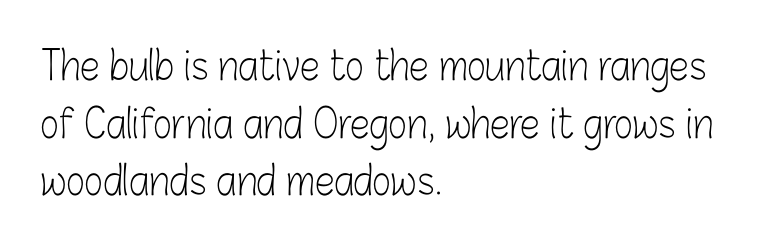
{"serif": "no", "italic": "no", "bold": "no", "weight": "light", "width": "condensed", "stroke_contrast": "low", "x_height": "medium", "monospaced": "no", "underline": "no", "align": "left", "line_spacing": "normal", "line_spacing_ratio": 1.44, "letter_spacing": "normal", "letter_spacing_em": 0.0, "glyph_px": 40}
